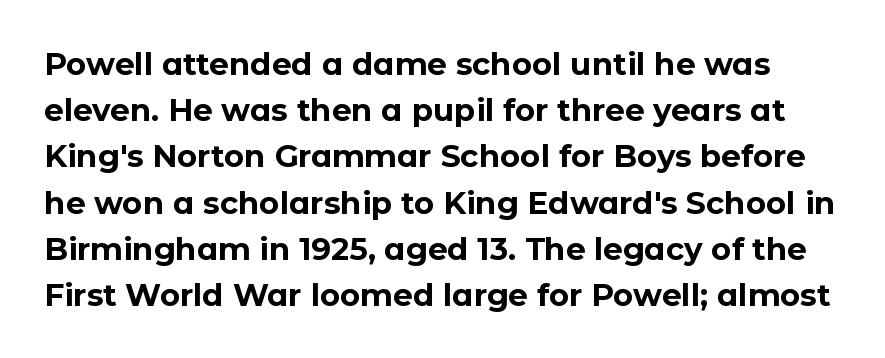
Descenders hang freely into open space. Spacing verdict: proportional, widths tailored to each character. Is this a sans? Yes — the strokes have no serifs. Strong, thick strokes mark this as bold type. Glyph-to-glyph distance matches everyday printed text. The lettering holds an erect, upright posture throughout.
